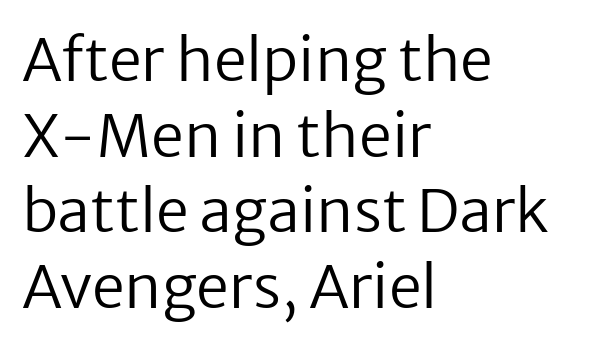
One-word summary of the alignment: left. Clear beneath every line of the passage. The passage shown has conventional tracking throughout. The font sits on the lighter half of the weight spectrum, regular included.
